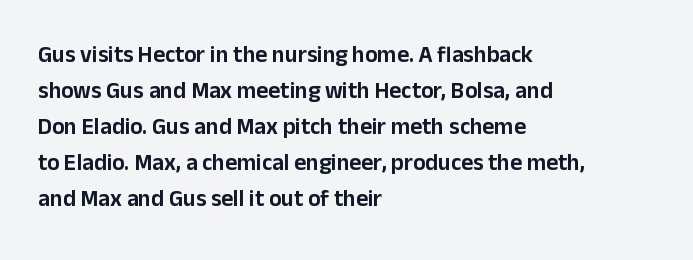
{"italic": "no", "underline": "no", "align": "left", "line_spacing": "normal", "line_spacing_ratio": 1.56, "letter_spacing": "normal", "letter_spacing_em": 0.0, "glyph_px": 23}
